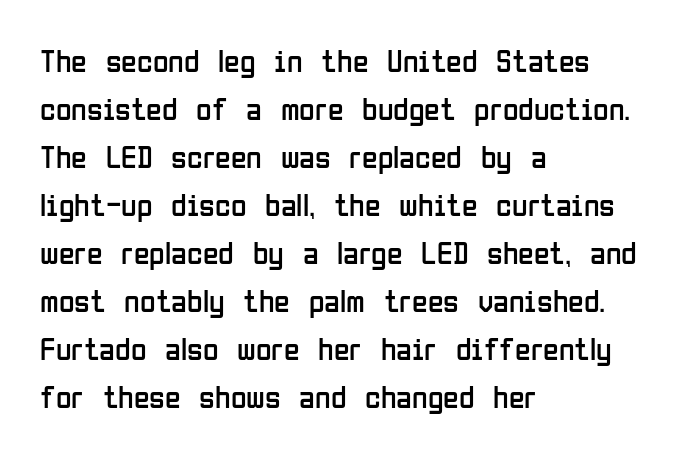
Honestly, the row spacing looks completely unremarkable. Descenders hang freely into open space. Each letter keeps its own natural width here, so spacing adapts to shape. A roman cut, with each character standing at attention. Nope, no serifs anywhere on these letters. The passage shown is not bold in any degree.
